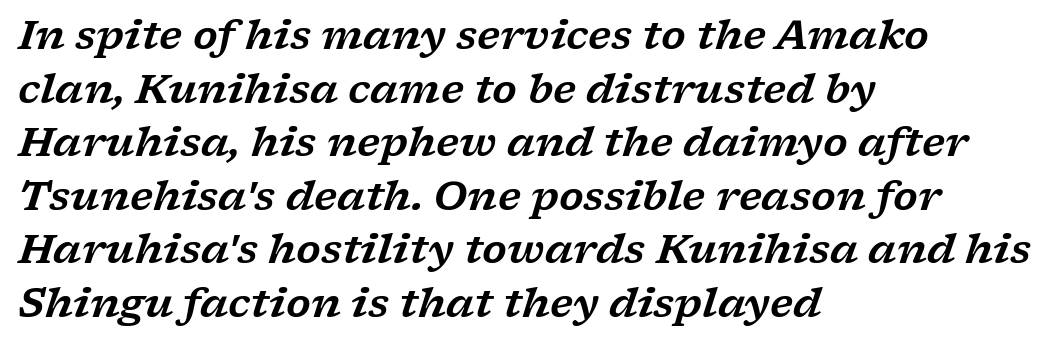
{"serif": "yes", "italic": "yes", "lean": "right", "slant_degrees": 17, "width": "wide", "stroke_contrast": "low", "x_height": "medium", "monospaced": "no", "underline": "no", "align": "left", "line_spacing": "normal", "line_spacing_ratio": 1.34, "letter_spacing": "normal", "letter_spacing_em": 0.0, "glyph_px": 40}
